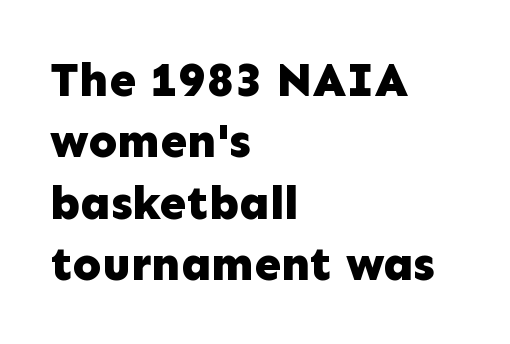
Q: Is the text bold? A: Yes.
Q: Is the text italic (slanted)? A: No, it is upright.
Q: Is the typeface a serif or a sans-serif typeface? A: Sans-serif.
Q: Is the text underlined? A: No.
Q: How is the paragraph aligned? A: Left-aligned.
Q: Is the spacing between letters normal or unusually wide? A: Normal.
Q: Is the spacing between lines tight, normal or loose? A: Normal.
Q: Width (condensed, normal, or wide)? A: Normal.
Q: Stroke contrast? A: Low.
Q: x-height? A: Medium.
Q: Monospaced? A: No.
